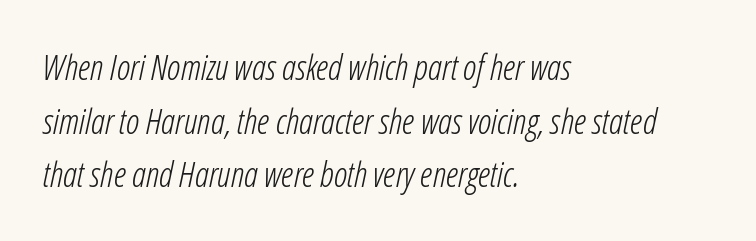
{"italic": "yes", "lean": "right", "slant_degrees": 12, "bold": "no", "weight": "light", "width": "condensed", "stroke_contrast": "low", "x_height": "medium", "monospaced": "no", "underline": "no", "align": "left", "line_spacing": "normal", "line_spacing_ratio": 1.53, "letter_spacing": "normal", "letter_spacing_em": 0.0, "glyph_px": 35}
